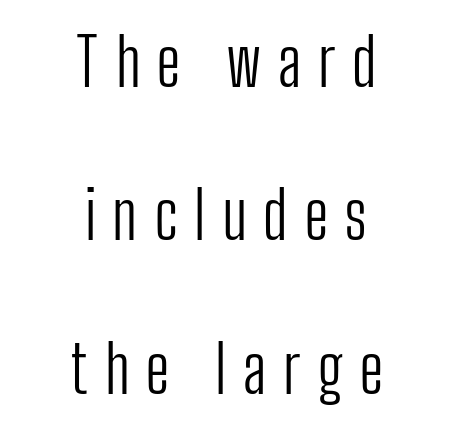
The image shows 65 px light, condensed sans-serif type, upright; set centered, loose line spacing (2.36x), unusually wide letter spacing (+0.25 em), not underlined; low stroke contrast and a medium x-height.
